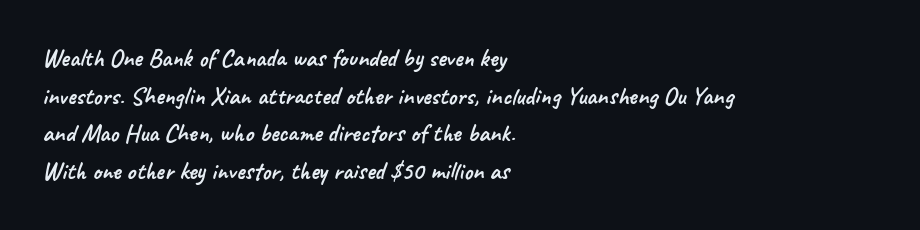
Q: Is the text underlined? A: No.
Q: How is the paragraph aligned? A: Left-aligned.
Q: Is the spacing between letters normal or unusually wide? A: Normal.
Q: Is the spacing between lines tight, normal or loose? A: Normal.
